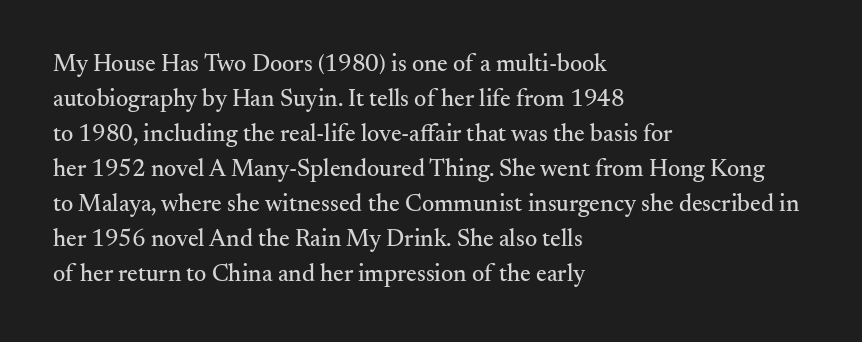
The image shows 24 px text type, upright; set left-aligned, normal line spacing (1.46x), normal letter spacing, not underlined.
